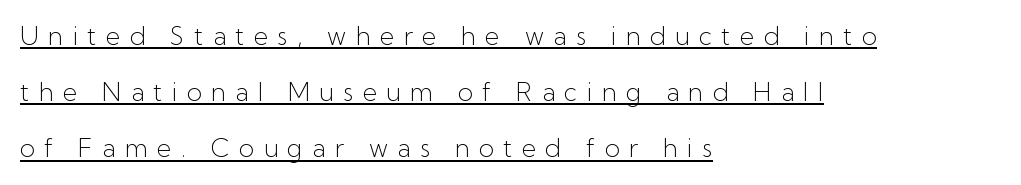
The image shows 25 px text type, upright; set left-aligned, loose line spacing (2.25x), unusually wide letter spacing (+0.37 em), underlined.
